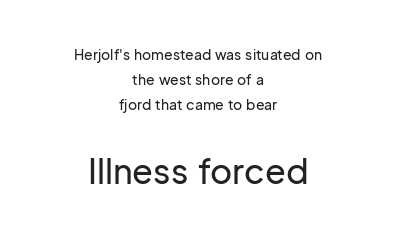
The image shows 34 px sans-serif type, upright; set centered, line spacing 1.8x, normal letter spacing, not underlined; the second (bottom) block is 2.43x larger; low stroke contrast and a medium x-height.
